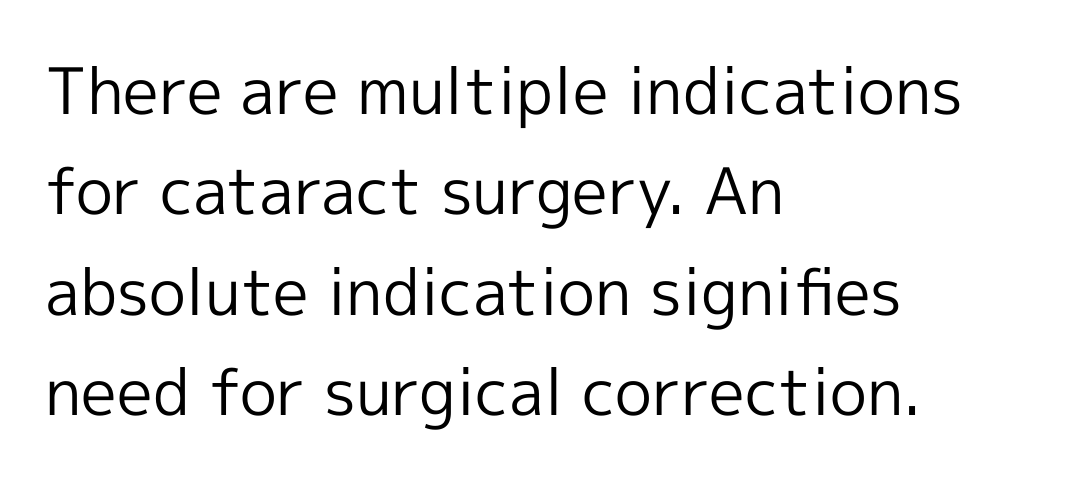
Q: Is the text bold? A: No.
Q: Is the text italic (slanted)? A: No, it is upright.
Q: Is the typeface a serif or a sans-serif typeface? A: Sans-serif.
Q: Is the text underlined? A: No.
Q: How is the paragraph aligned? A: Left-aligned.
Q: Is the spacing between letters normal or unusually wide? A: Normal.
Q: Is the spacing between lines tight, normal or loose? A: Normal.
Q: Width (condensed, normal, or wide)? A: Normal.
Q: x-height? A: Medium.
Q: Monospaced? A: No.
